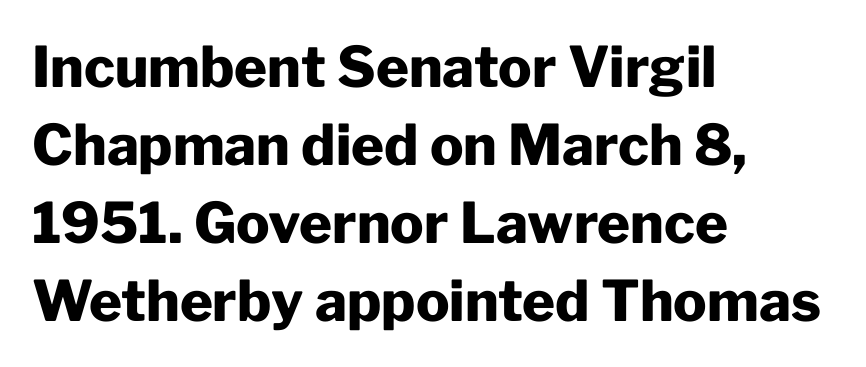
{"serif": "no", "italic": "no", "bold": "yes", "weight": "heavy", "width": "normal", "stroke_contrast": "low", "x_height": "medium", "monospaced": "no", "underline": "no", "align": "left", "line_spacing": "normal", "line_spacing_ratio": 1.39, "letter_spacing": "normal", "letter_spacing_em": 0.0, "glyph_px": 56}
